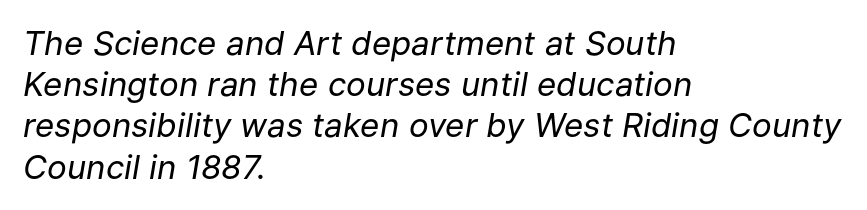
Think of a printed novel: that variable character pitch is what you see here. The lines sit at an ordinary, default distance from one another. The passage shown is not bold in any degree. Between one letter and the next there's only the usual sliver of space. Casual observation: everything's shoved over to the left. The baseline area is clear.
